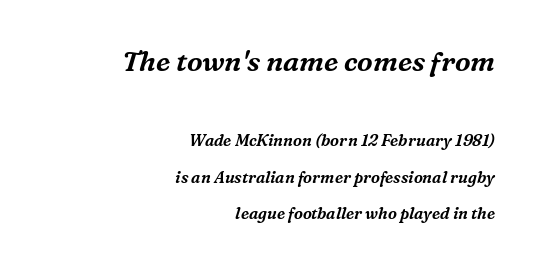
{"serif": "yes", "italic": "yes", "lean": "right", "slant_degrees": 16, "width": "normal", "stroke_contrast": "medium", "x_height": "medium", "monospaced": "no", "underline": "no", "align": "right", "line_spacing": "loose", "line_spacing_ratio": 2.3, "letter_spacing": "normal", "letter_spacing_em": 0.0, "larger_block": "first", "size_ratio": 1.75, "glyph_px": 28}
